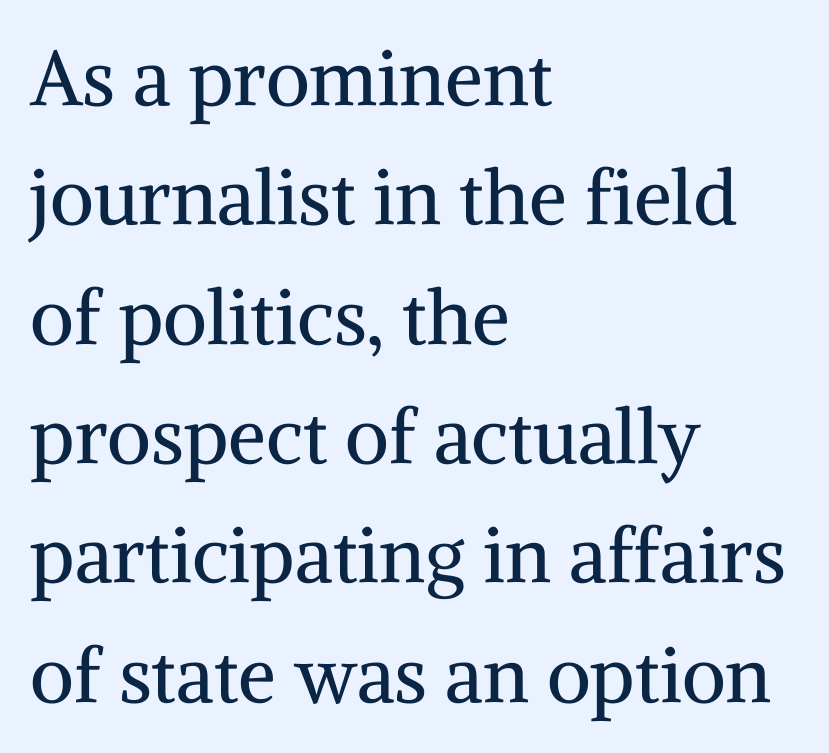
Q: Is the text bold? A: No.
Q: Is the text italic (slanted)? A: No, it is upright.
Q: Is the typeface a serif or a sans-serif typeface? A: Serif.
Q: Is the text underlined? A: No.
Q: How is the paragraph aligned? A: Left-aligned.
Q: Is the spacing between letters normal or unusually wide? A: Normal.
Q: Is the spacing between lines tight, normal or loose? A: Normal.
Q: Width (condensed, normal, or wide)? A: Normal.
Q: Stroke contrast? A: Medium.
Q: x-height? A: Medium.
Q: Monospaced? A: No.
